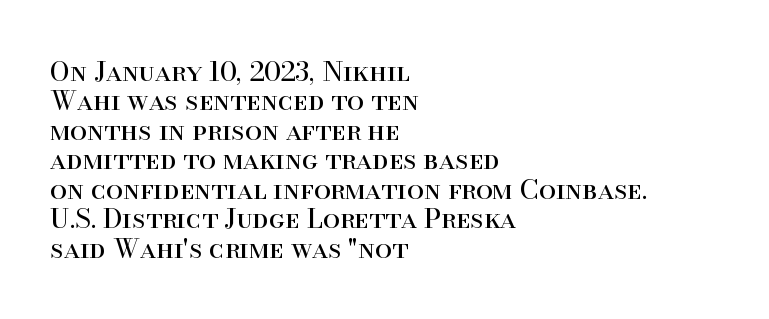
The space between consecutive lines is stingy. These lines keep a tight, regular rhythm from letter to letter. The paragraph shown leans on its left margin. Letters rest on an invisible, unmarked baseline.
